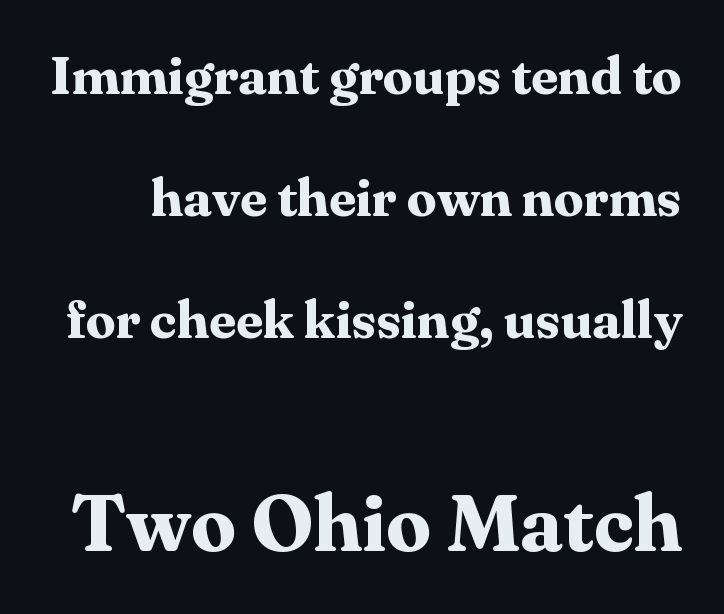
The foot of each line stays bare and open. A typesetter would call this zero additional tracking. Looks like regular typesetting: each glyph gets only the width it needs. Set as a true bold cut, around the 700 mark. Vertical spacing — loose. The letters stand straight up with perfectly vertical stems.
